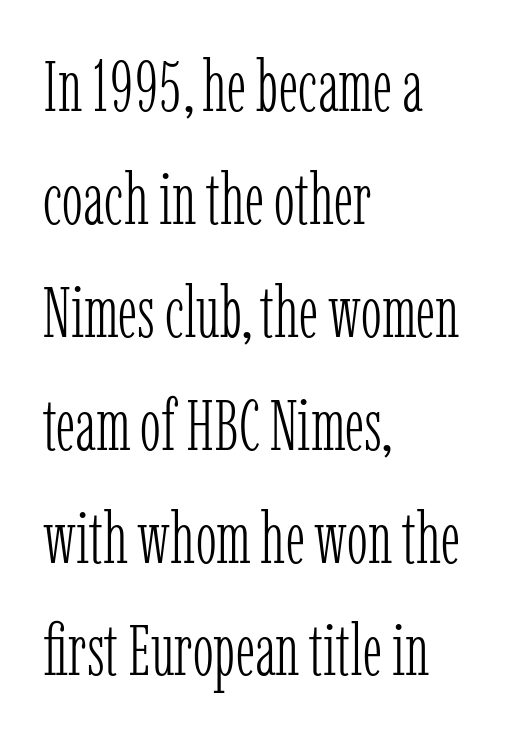
The image shows 71 px light, condensed serif type, upright; set left-aligned, normal line spacing (1.59x), normal letter spacing, not underlined; low stroke contrast and a medium x-height.
